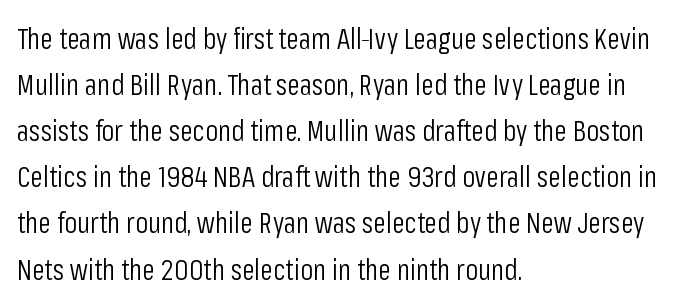
The lettering holds an erect, upright posture throughout. Has an underline been added? It has not. The type family on display is of the sans-serif kind. Caption: multi-line text, flush left, ragged right. Proportional: the letters do not fall into vertical columns.
